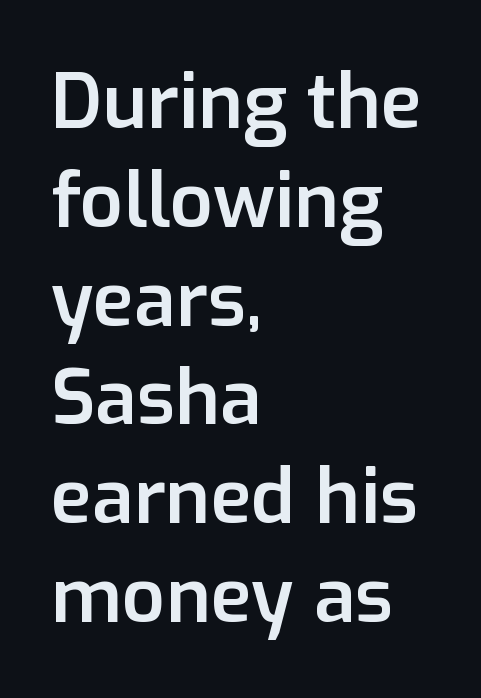
Horizontal alignment here is leftward, the default for most running prose. As a designer I'd log this as weight 600, semibold. The vertical gap from one line to the next is medium. The letters sit at their default tracking, neither squeezed nor spread. Look at the bottom of the vertical strokes: they stop flat, with no serifs. Do the characters align in a grid? No, the font is proportional.
